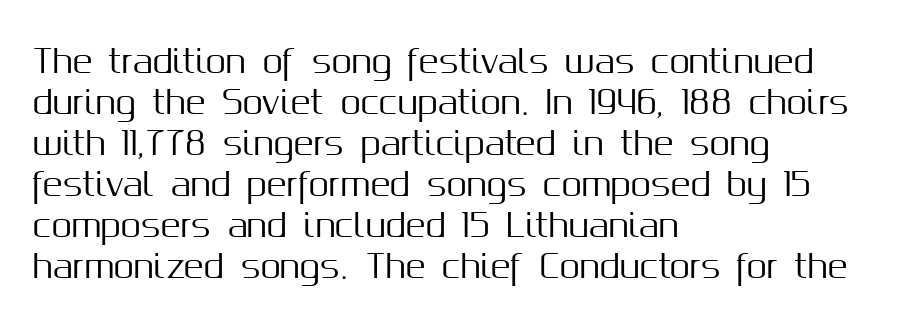
{"serif": "no", "italic": "no", "width": "normal", "stroke_contrast": "medium", "x_height": "medium", "monospaced": "no", "underline": "no", "align": "left", "line_spacing_ratio": 1.24, "letter_spacing": "normal", "letter_spacing_em": 0.0, "glyph_px": 33}
